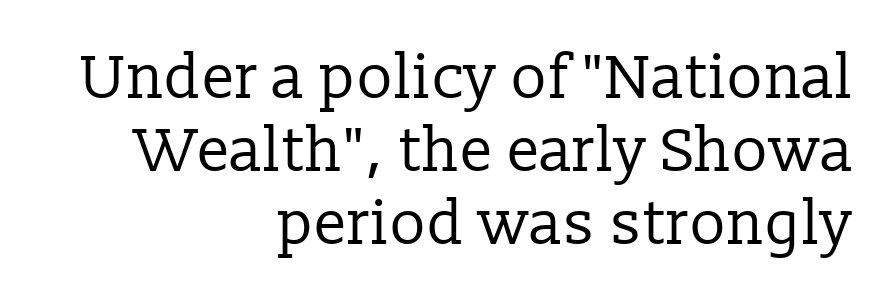
Q: Is the text bold? A: No.
Q: Is the text italic (slanted)? A: No, it is upright.
Q: Is the typeface a serif or a sans-serif typeface? A: Serif.
Q: Is the text underlined? A: No.
Q: How is the paragraph aligned? A: Right-aligned.
Q: Is the spacing between letters normal or unusually wide? A: Normal.
Q: Width (condensed, normal, or wide)? A: Normal.
Q: Stroke contrast? A: Low.
Q: x-height? A: Medium.
Q: Monospaced? A: No.
